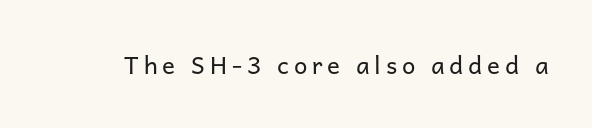
Q: Is the text bold? A: No.
Q: Is the text italic (slanted)? A: No, it is upright.
Q: Is the text underlined? A: No.
Q: Is the spacing between letters normal or unusually wide? A: Unusually wide.
